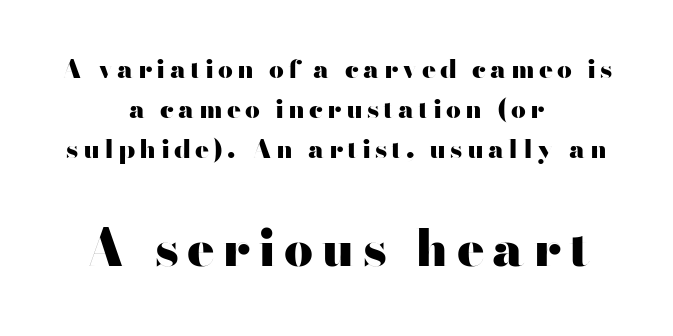
The image shows 51 px heavy, wide type, upright; set centered, normal line spacing (1.53x), not underlined; the second (bottom) block is 1.96x larger; high stroke contrast and a small x-height.
